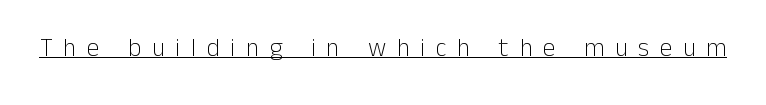
{"italic": "no", "bold": "no", "underline": "yes", "letter_spacing": "wide", "letter_spacing_em": 0.43, "glyph_px": 25}
